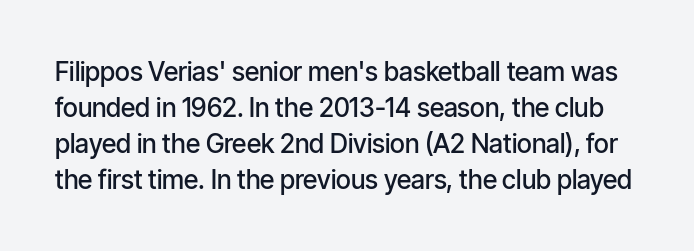
The rendering keeps characters at their native spacing. Ascenders rise straight up at ninety degrees. In terms of leading, this rendering sits right in the middle. Beneath every word, the page is bare. Bold? Not quite — semibold, heavier than regular but stopping short.
